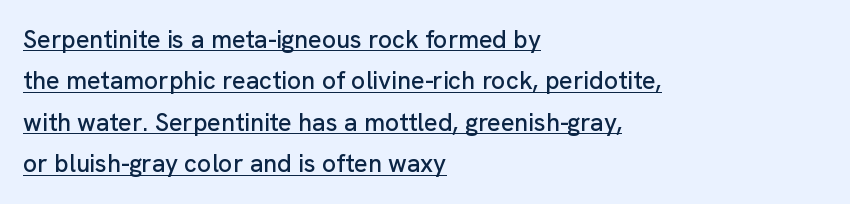
{"italic": "no", "underline": "yes", "align": "left", "line_spacing": "normal", "line_spacing_ratio": 1.66, "letter_spacing": "normal", "letter_spacing_em": 0.0, "glyph_px": 25}
